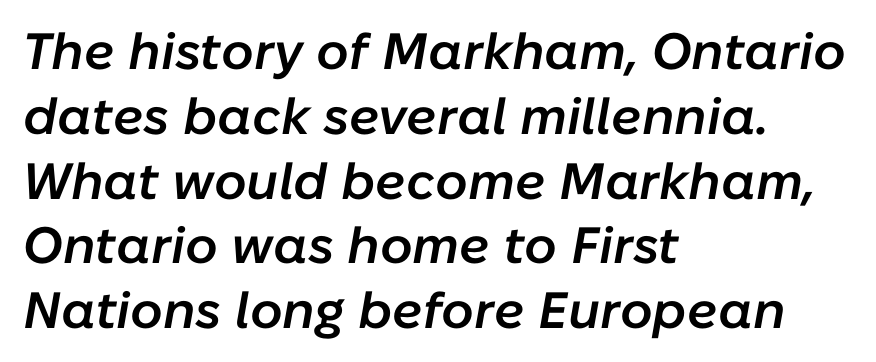
Words float on clear page, feet unadorned. Looking at the ascenders, they clearly lean. You could not count columns in this text — the font is proportionally spaced. The setting favours the left margin, as ordinary paragraphs usually do.
